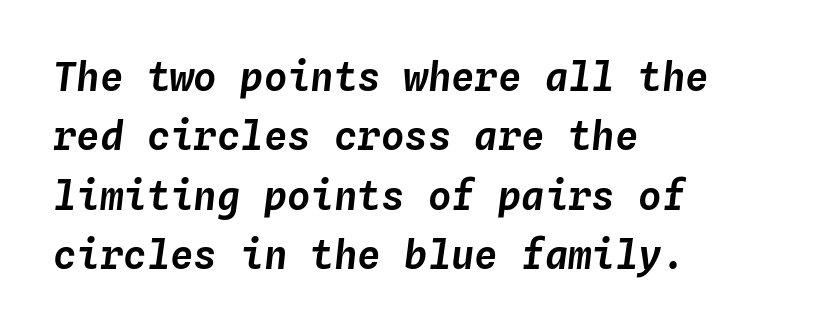
Slanted lettering throughout. One-word summary of the alignment: left. Unmarked baselines from the first word to the last. This sample has the even, mechanical cadence of fixed-width lettering. The lines sit at an ordinary, default distance from one another.
